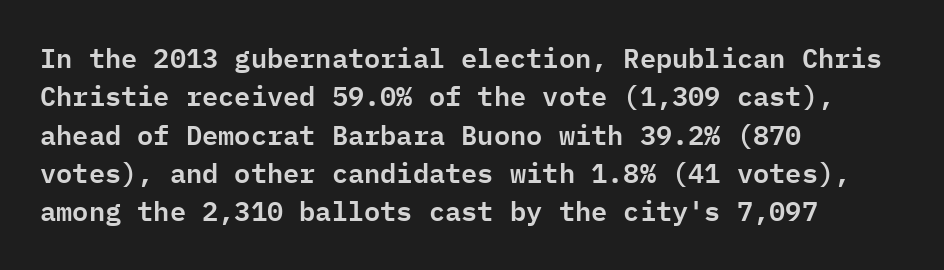
The image shows 27 px text type, upright; set left-aligned, normal line spacing (1.42x), normal letter spacing, not underlined.
